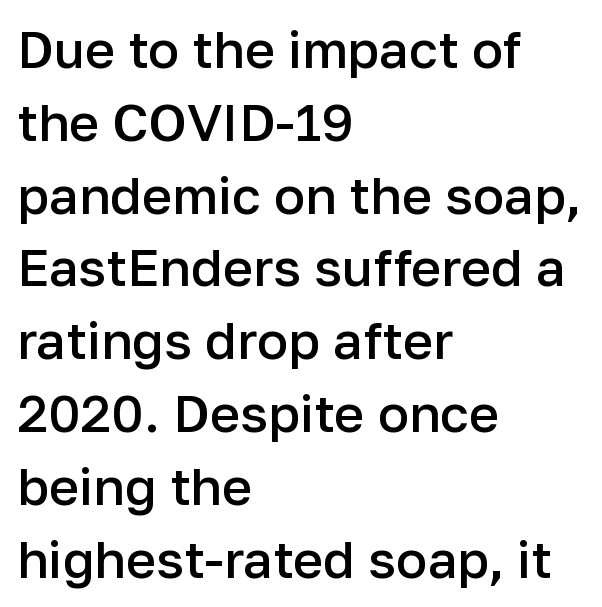
Q: Is the text bold? A: Semi-bold.
Q: Is the text italic (slanted)? A: No, it is upright.
Q: Is the typeface a serif or a sans-serif typeface? A: Sans-serif.
Q: Is the text underlined? A: No.
Q: How is the paragraph aligned? A: Left-aligned.
Q: Is the spacing between letters normal or unusually wide? A: Normal.
Q: Is the spacing between lines tight, normal or loose? A: Normal.
Q: Width (condensed, normal, or wide)? A: Normal.
Q: Stroke contrast? A: Low.
Q: x-height? A: Medium.
Q: Monospaced? A: No.
